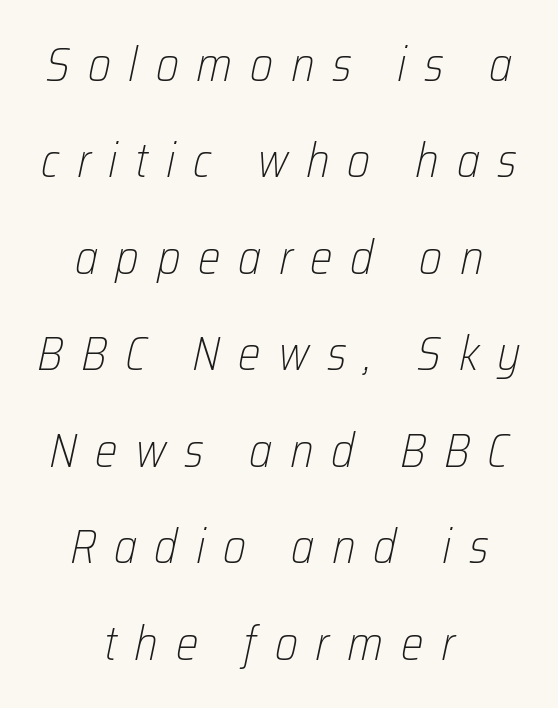
The image shows 48 px light, condensed type, italic (leaning right); set centered, loose line spacing (2.01x), unusually wide letter spacing (+0.37 em), not underlined; low stroke contrast and a medium x-height.
